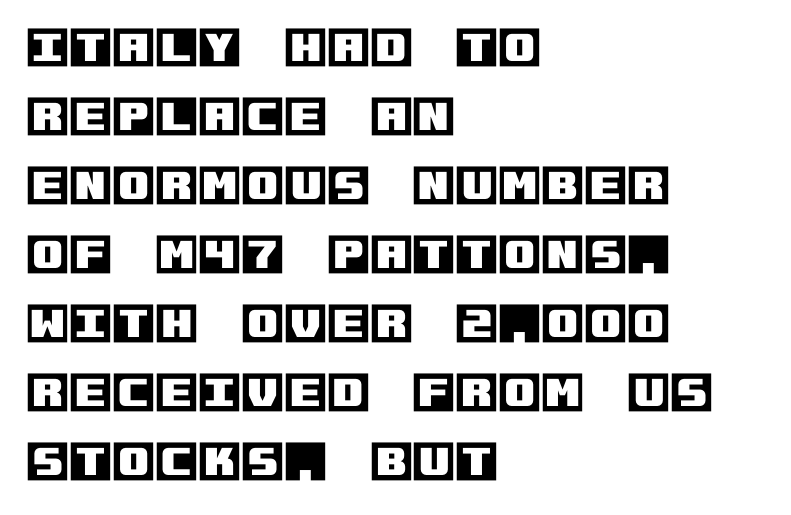
{"italic": "no", "width": "normal", "x_height": "large", "underline": "no", "align": "left", "line_spacing": "normal", "line_spacing_ratio": 1.57, "letter_spacing": "normal", "letter_spacing_em": 0.0, "glyph_px": 44}
